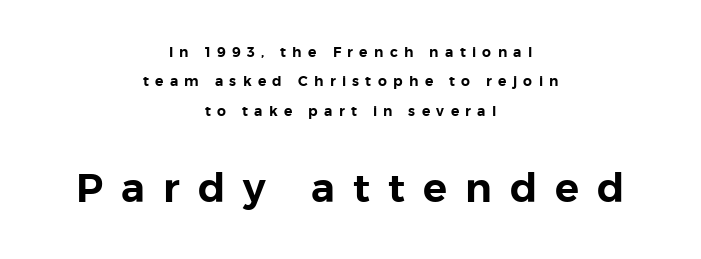
Q: Is the text italic (slanted)? A: No, it is upright.
Q: Is the typeface a serif or a sans-serif typeface? A: Sans-serif.
Q: Is the text underlined? A: No.
Q: How is the paragraph aligned? A: Centered.
Q: Is the spacing between letters normal or unusually wide? A: Unusually wide.
Q: Is the spacing between lines tight, normal or loose? A: Loose.
Q: Which block of text is set in a larger size, the first (top) or the second (bottom)? A: The second (bottom) one.
Q: Width (condensed, normal, or wide)? A: Normal.
Q: Stroke contrast? A: Low.
Q: x-height? A: Medium.
Q: Monospaced? A: No.
